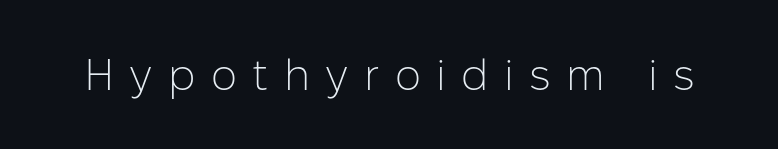
Q: Is the text bold? A: No.
Q: Is the text italic (slanted)? A: No, it is upright.
Q: Is the typeface a serif or a sans-serif typeface? A: Sans-serif.
Q: Is the text underlined? A: No.
Q: Is the spacing between letters normal or unusually wide? A: Unusually wide.
Q: Width (condensed, normal, or wide)? A: Normal.
Q: Stroke contrast? A: Low.
Q: x-height? A: Medium.
Q: Monospaced? A: No.
